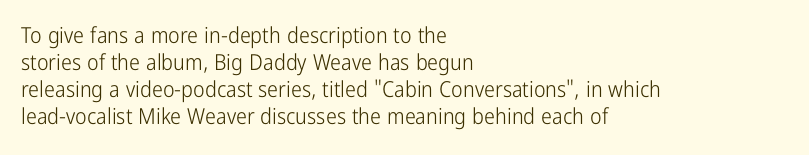
Q: Is the text bold? A: No.
Q: Is the text italic (slanted)? A: No, it is upright.
Q: Is the text underlined? A: No.
Q: How is the paragraph aligned? A: Left-aligned.
Q: Is the spacing between letters normal or unusually wide? A: Normal.
